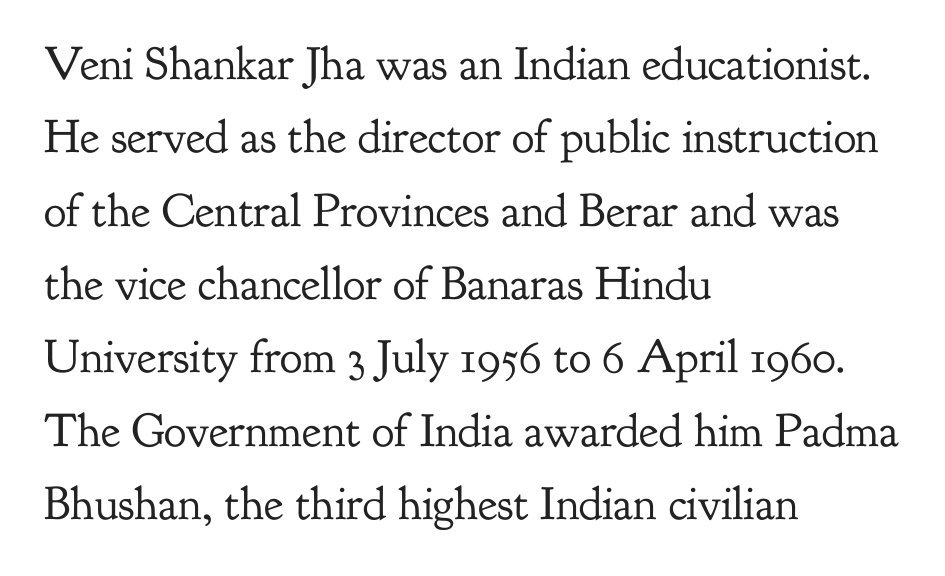
Each new line begins a customary step beneath the previous one. Does the type have serifs? Yes, each stem ends in a small foot. Quick note: underline off. This is not heavy type; no bold has been used.
